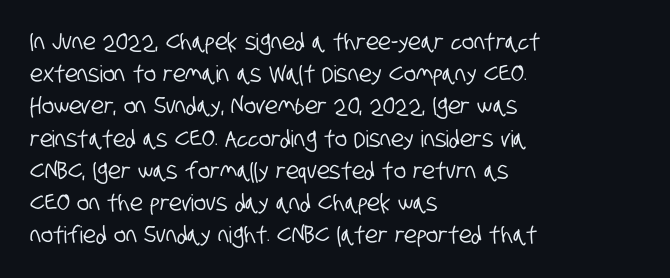
The image shows 23 px text type; set left-aligned, normal line spacing (1.4x), normal letter spacing, not underlined.
